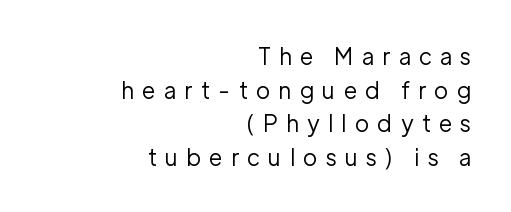
{"italic": "no", "bold": "no", "underline": "no", "align": "right", "line_spacing": "normal", "line_spacing_ratio": 1.46, "letter_spacing": "wide", "letter_spacing_em": 0.37, "glyph_px": 23}
